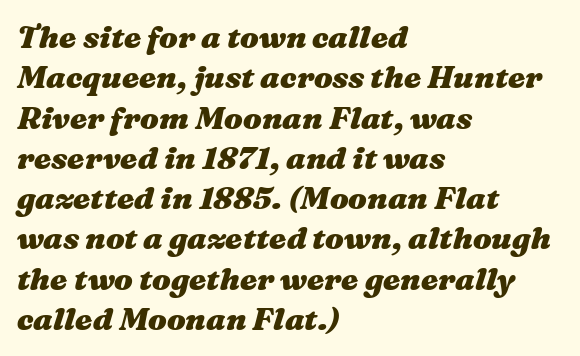
{"italic": "yes", "lean": "right", "slant_degrees": 16, "bold": "yes", "weight": "heavy", "width": "wide", "stroke_contrast": "medium", "x_height": "medium", "monospaced": "no", "underline": "no", "align": "left", "line_spacing": "normal", "line_spacing_ratio": 1.3, "letter_spacing": "normal", "letter_spacing_em": 0.0, "glyph_px": 31}
